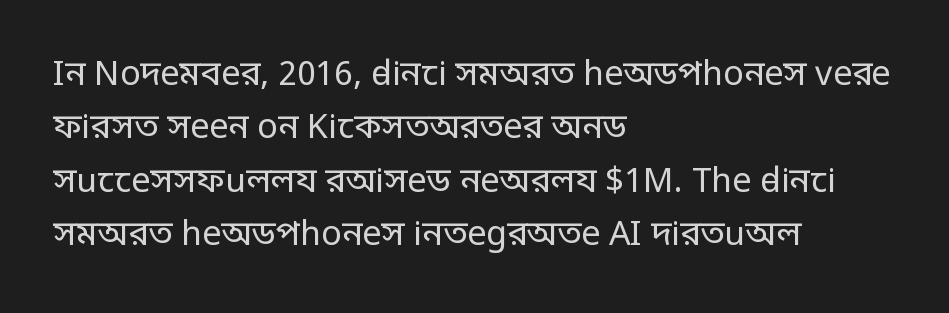
Visually the block forms a straight wall on the left and a jagged coastline on the right. Normally led — the rows are evenly, conventionally spaced. The typeface has the unassuming heft of standard copy or less. A typesetter would call this zero additional tracking.
